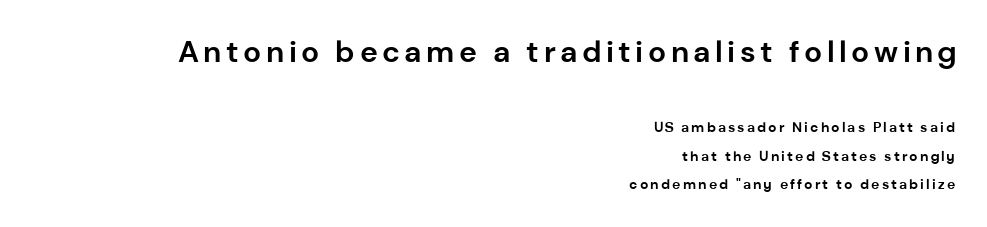
{"serif": "no", "italic": "no", "bold": "yes", "weight": "bold", "width": "normal", "stroke_contrast": "low", "x_height": "medium", "monospaced": "no", "underline": "no", "align": "right", "line_spacing": "loose", "line_spacing_ratio": 2.06, "larger_block": "first", "size_ratio": 2.14, "glyph_px": 30}
